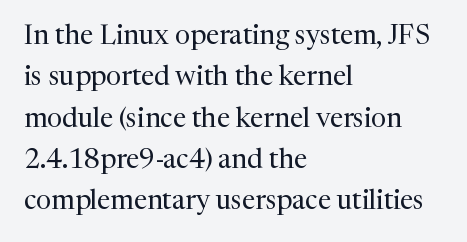
In terms of leading, this rendering sits right in the middle. The lettering stays uniformly vertical, giving the passage a roman look. Decoration check: the copy has no underline. The passage shown is not bold in any degree. How are the letters spaced? Ordinarily, with no added tracking.
